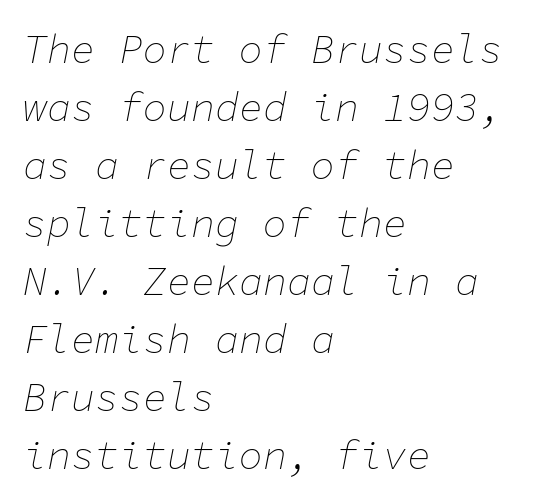
Q: Is the text bold? A: No.
Q: Is the text italic (slanted)? A: Yes, it leans right by about 11 degrees.
Q: Is the text underlined? A: No.
Q: How is the paragraph aligned? A: Left-aligned.
Q: Is the spacing between letters normal or unusually wide? A: Normal.
Q: Is the spacing between lines tight, normal or loose? A: Normal.
Q: Width (condensed, normal, or wide)? A: Normal.
Q: Stroke contrast? A: Low.
Q: x-height? A: Medium.
Q: Monospaced? A: Yes.
